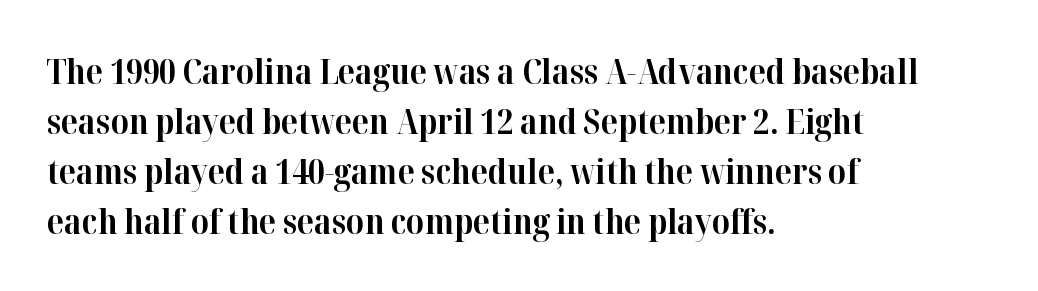
Q: Is the text bold? A: Yes.
Q: Is the text italic (slanted)? A: No, it is upright.
Q: Is the typeface a serif or a sans-serif typeface? A: Serif.
Q: Is the text underlined? A: No.
Q: How is the paragraph aligned? A: Left-aligned.
Q: Is the spacing between letters normal or unusually wide? A: Normal.
Q: Is the spacing between lines tight, normal or loose? A: Normal.
Q: Width (condensed, normal, or wide)? A: Normal.
Q: Stroke contrast? A: High.
Q: x-height? A: Medium.
Q: Monospaced? A: No.
